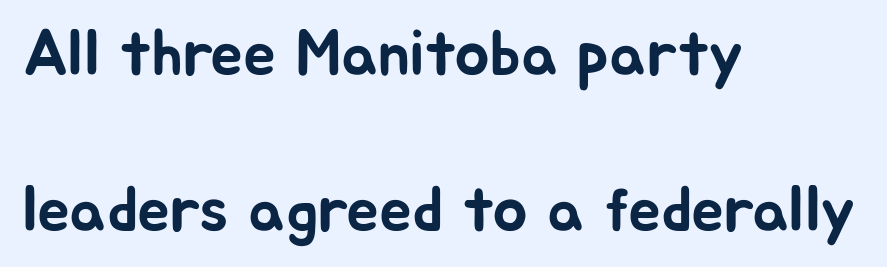
The image shows 65 px sans-serif type, upright; set left-aligned, loose line spacing (2.4x), normal letter spacing, not underlined; low stroke contrast and a medium x-height.
